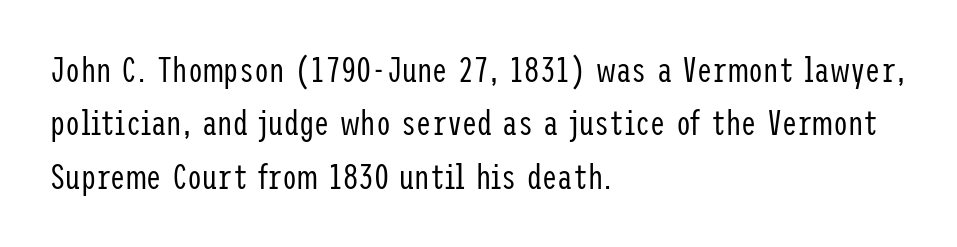
Vertical spacing — default. A student would call this left alignment; a typographer would say flush left, rag right. Inter-character spacing is left at the font's built-in metrics. The strokes carry an ordinary text weight at most. Has an underline been added? It has not. The lettering stays uniformly vertical, giving the passage a roman look.
